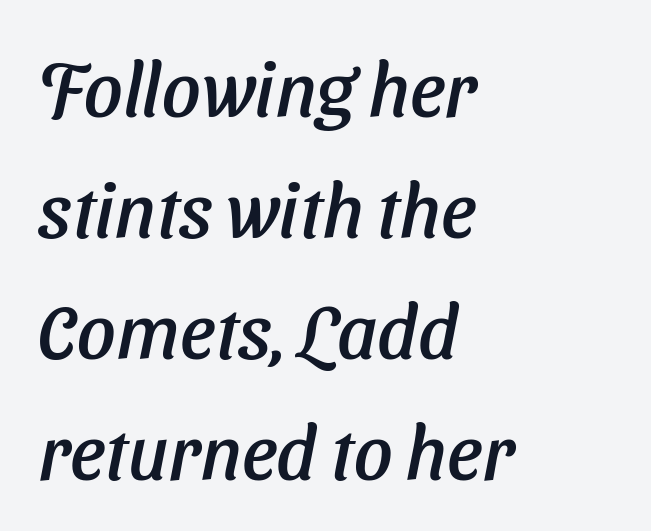
{"width": "normal", "stroke_contrast": "low", "x_height": "medium", "monospaced": "no", "underline": "no", "align": "left", "line_spacing": "normal", "line_spacing_ratio": 1.59, "letter_spacing": "normal", "letter_spacing_em": 0.0, "glyph_px": 76}
